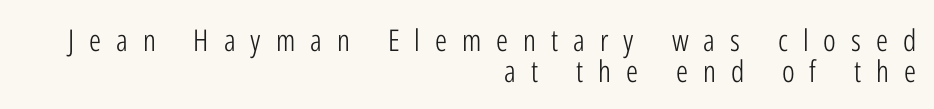
No heavy texture on the line: the type isn't bold. A bare baseline throughout the passage. The specimen reads as upright at a glance. Note the varied advance widths — an 'i' is clearly narrower than an 'm'.
